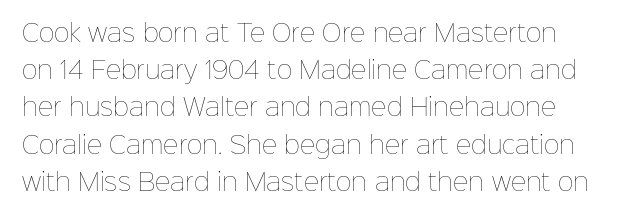
{"italic": "no", "bold": "no", "underline": "no", "align": "left", "line_spacing": "normal", "line_spacing_ratio": 1.55, "letter_spacing": "normal", "letter_spacing_em": 0.0, "glyph_px": 24}
